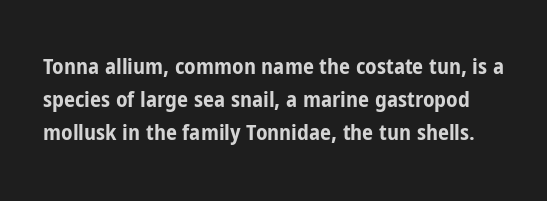
Q: Is the text bold? A: Yes.
Q: Is the text italic (slanted)? A: No, it is upright.
Q: Is the text underlined? A: No.
Q: Is the spacing between letters normal or unusually wide? A: Normal.
Q: Is the spacing between lines tight, normal or loose? A: Normal.
